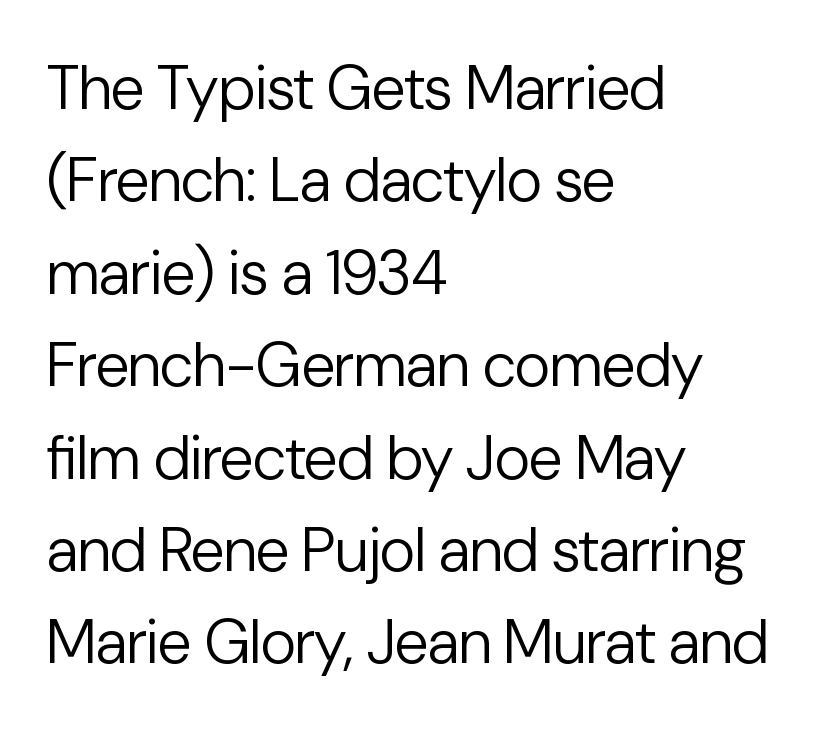
The image shows 62 px regular-weight sans-serif type, upright; set left-aligned, normal line spacing (1.49x), normal letter spacing, not underlined; low stroke contrast and a medium x-height.
